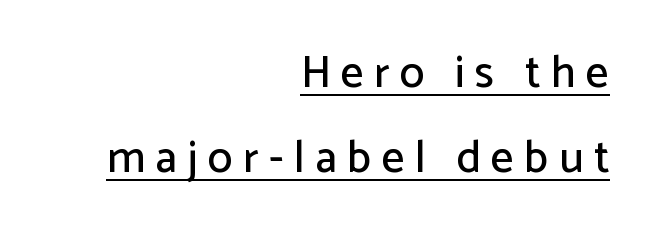
Q: Is the text italic (slanted)? A: No, it is upright.
Q: Is the typeface a serif or a sans-serif typeface? A: Sans-serif.
Q: Is the text underlined? A: Yes.
Q: How is the paragraph aligned? A: Right-aligned.
Q: Is the spacing between letters normal or unusually wide? A: Unusually wide.
Q: Width (condensed, normal, or wide)? A: Normal.
Q: Stroke contrast? A: Low.
Q: x-height? A: Medium.
Q: Monospaced? A: No.
